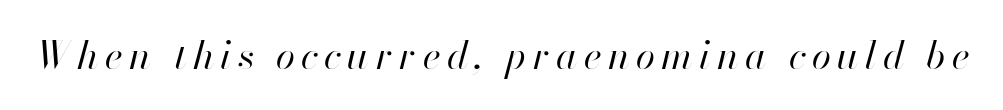
The image shows 39 px regular-weight type, italic (leaning right); set not underlined; high stroke contrast and a small x-height.
